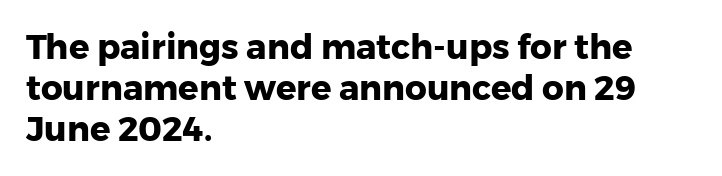
Typographic density is high because the face is bold. Teacher's note: observe the even left margin — that is flush-left alignment. Look at the tracking — it's just the regular setting, nothing added. The glyphs are unaccompanied by any horizontal stroke below them. The axis of the letterforms is exactly vertical. Does the type have serifs? No, each stem ends abruptly.
